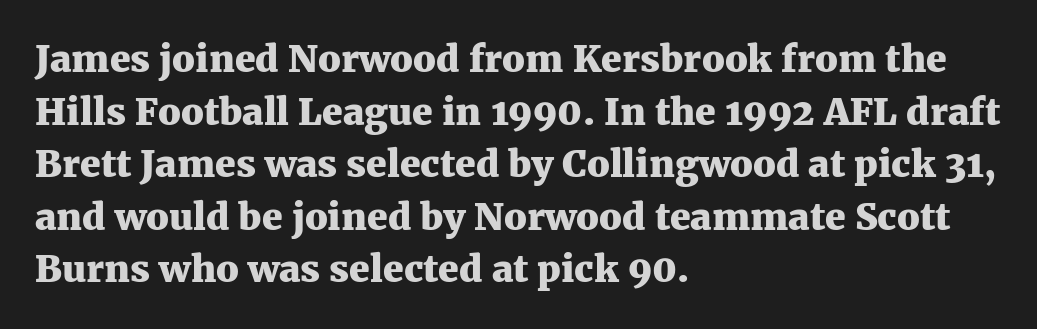
{"serif": "yes", "italic": "no", "bold": "yes", "weight": "heavy", "width": "normal", "stroke_contrast": "medium", "x_height": "medium", "monospaced": "no", "underline": "no", "align": "left", "line_spacing": "normal", "line_spacing_ratio": 1.42, "letter_spacing": "normal", "letter_spacing_em": 0.0, "glyph_px": 37}
